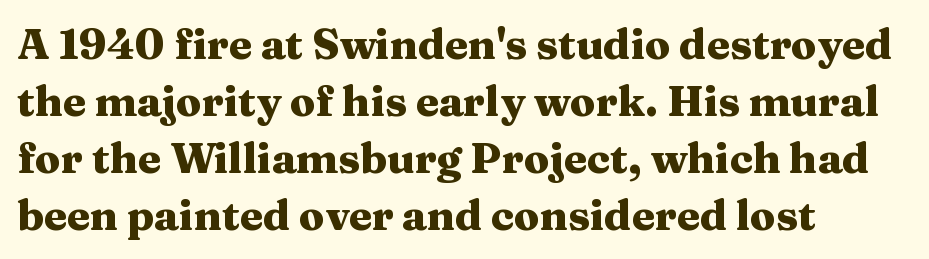
Q: Is the text bold? A: Yes.
Q: Is the text italic (slanted)? A: No, it is upright.
Q: Is the typeface a serif or a sans-serif typeface? A: Serif.
Q: Is the text underlined? A: No.
Q: How is the paragraph aligned? A: Left-aligned.
Q: Is the spacing between letters normal or unusually wide? A: Normal.
Q: Is the spacing between lines tight, normal or loose? A: Normal.
Q: Width (condensed, normal, or wide)? A: Wide.
Q: Stroke contrast? A: Medium.
Q: x-height? A: Medium.
Q: Monospaced? A: No.
